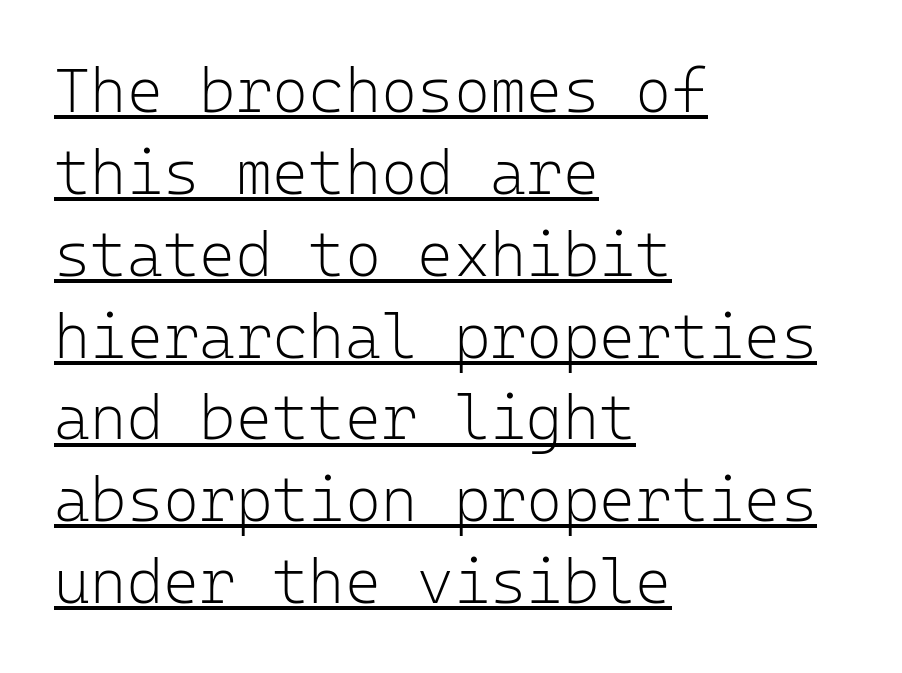
{"serif": "no", "italic": "no", "bold": "no", "weight": "light", "width": "normal", "stroke_contrast": "low", "x_height": "medium", "monospaced": "yes", "underline": "yes", "align": "left", "line_spacing": "normal", "line_spacing_ratio": 1.32, "letter_spacing": "normal", "letter_spacing_em": 0.0, "glyph_px": 62}
